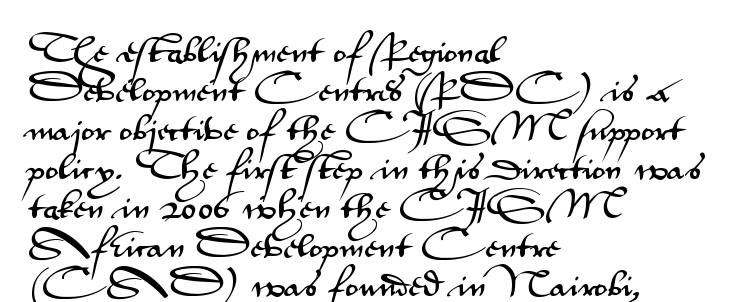
The image shows 28 px wide sans-serif type; set left-aligned, normal line spacing (1.39x), normal letter spacing, not underlined; medium stroke contrast and a small x-height.
